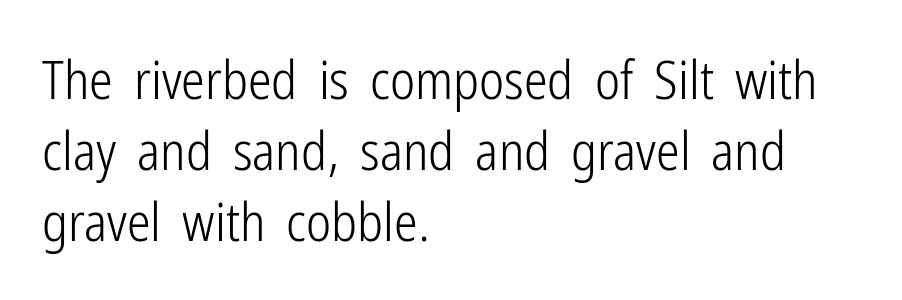
Only glyphs here, with clear space below each row. Designer's note — italics off, roman on. Examine the stroke ends and you'll find no serifs. Spacing between characters is what you'd get straight out of the box. Caption: multi-line text, flush left, ragged right. Leading: standard.
